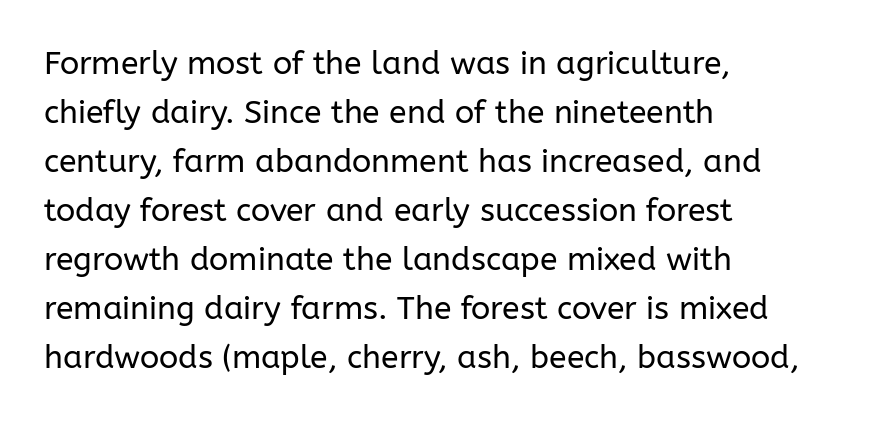
Q: Is the text bold? A: No.
Q: Is the text italic (slanted)? A: No, it is upright.
Q: Is the typeface a serif or a sans-serif typeface? A: Sans-serif.
Q: Is the text underlined? A: No.
Q: How is the paragraph aligned? A: Left-aligned.
Q: Is the spacing between letters normal or unusually wide? A: Normal.
Q: Is the spacing between lines tight, normal or loose? A: Normal.
Q: Width (condensed, normal, or wide)? A: Normal.
Q: Stroke contrast? A: Low.
Q: x-height? A: Medium.
Q: Monospaced? A: No.
